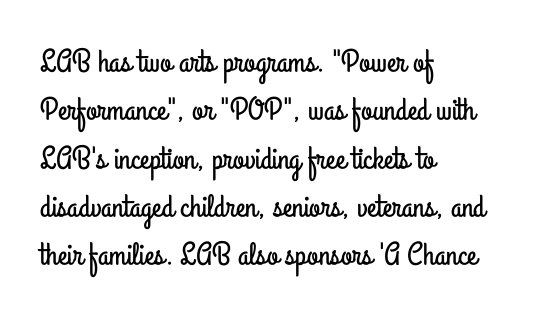
The image shows 32 px condensed sans-serif type, upright; set left-aligned, normal line spacing (1.51x), normal letter spacing, not underlined; low stroke contrast and a small x-height.
